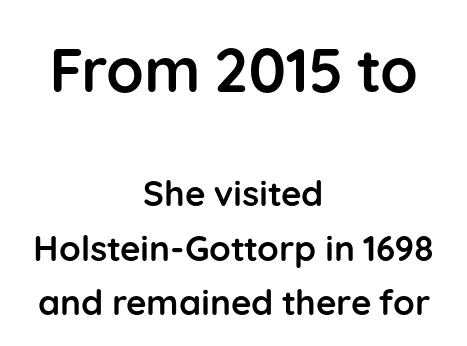
{"serif": "no", "italic": "no", "bold": "yes", "weight": "semibold", "width": "normal", "stroke_contrast": "low", "x_height": "medium", "monospaced": "no", "underline": "no", "align": "center", "line_spacing": "normal", "line_spacing_ratio": 1.57, "letter_spacing": "normal", "letter_spacing_em": 0.0, "larger_block": "first", "size_ratio": 1.74, "glyph_px": 61}
